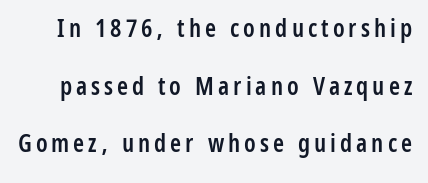
Unmarked baselines from the first word to the last. The specimen reads as upright at a glance. The block of text is sparse from top to bottom, with ample space between rows. This is moderately heavy type, rendered in semibold.
